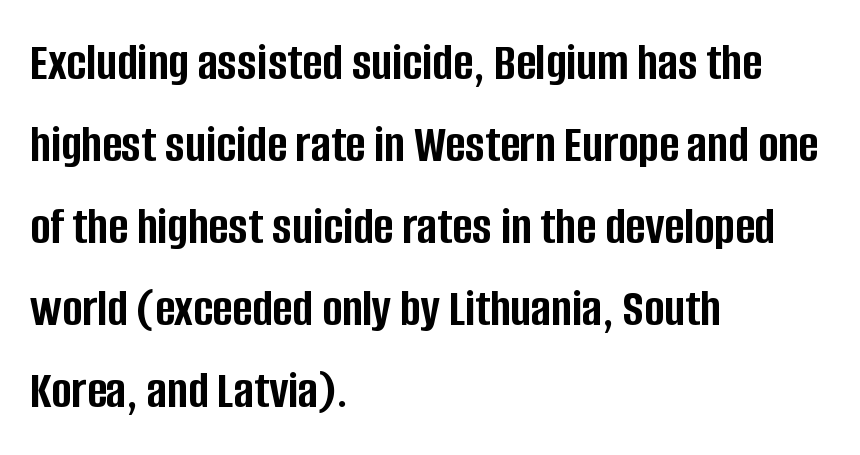
The image shows 54 px semibold, condensed sans-serif type, upright; set left-aligned, normal line spacing (1.52x), normal letter spacing, not underlined; low stroke contrast and a large x-height.
